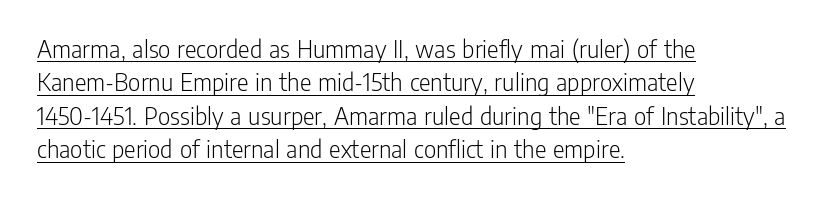
The image shows 27 px text type, upright; set left-aligned, line spacing 1.24x, normal letter spacing, underlined.
